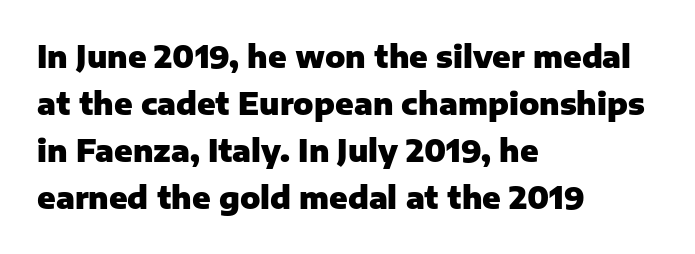
The image shows 30 px heavy sans-serif type, upright; set left-aligned, normal line spacing (1.57x), normal letter spacing, not underlined; low stroke contrast and a medium x-height.
